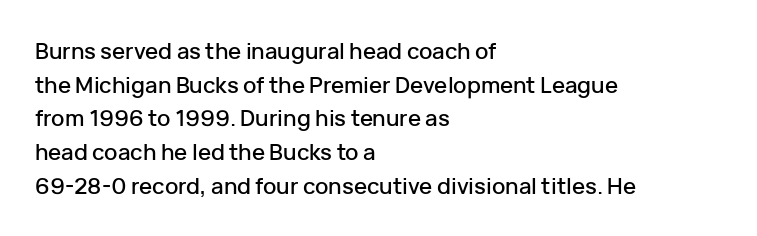
The image shows 22 px text type, upright; set left-aligned, normal line spacing (1.53x), normal letter spacing, not underlined.
